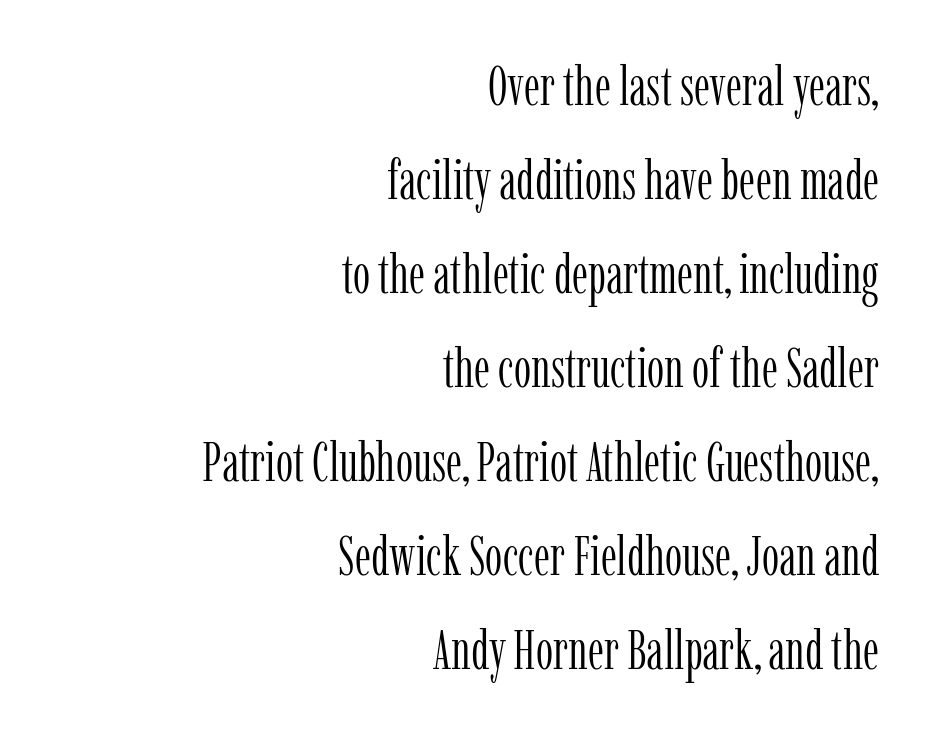
Q: Is the text bold? A: No.
Q: Is the text italic (slanted)? A: No, it is upright.
Q: Is the typeface a serif or a sans-serif typeface? A: Serif.
Q: Is the text underlined? A: No.
Q: How is the paragraph aligned? A: Right-aligned.
Q: Is the spacing between letters normal or unusually wide? A: Normal.
Q: Width (condensed, normal, or wide)? A: Condensed.
Q: Stroke contrast? A: Low.
Q: x-height? A: Medium.
Q: Monospaced? A: No.
